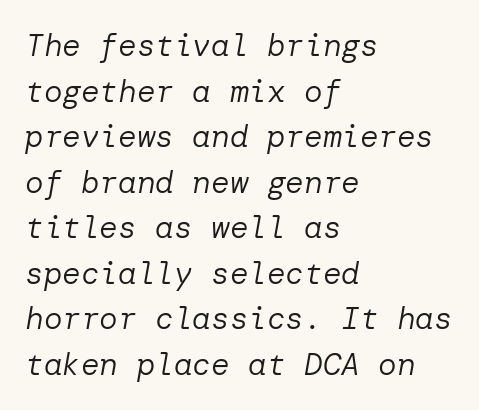
The image shows 31 px regular-weight type, italic (leaning right); set left-aligned, normal line spacing (1.47x), normal letter spacing, not underlined; low stroke contrast and a medium x-height.
